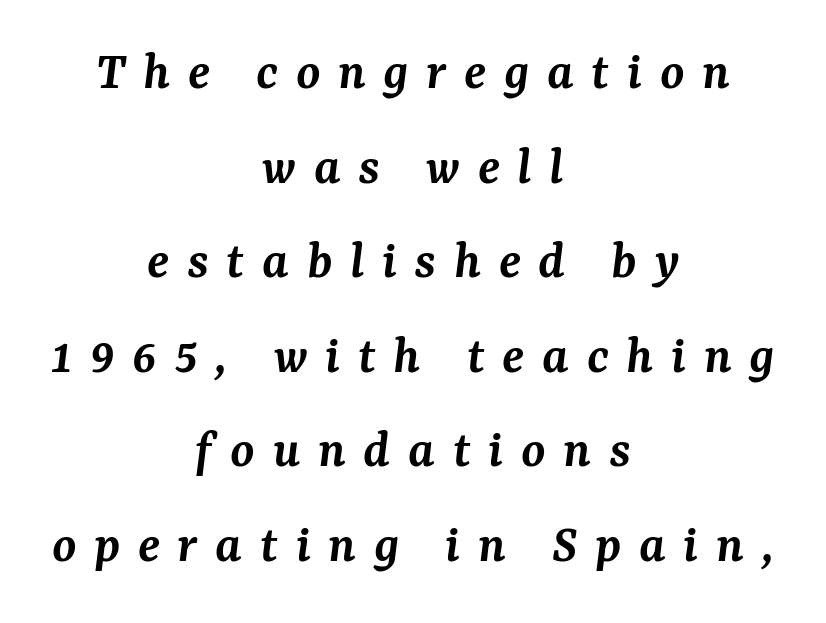
{"serif": "yes", "italic": "yes", "lean": "right", "slant_degrees": 7, "bold": "semi", "weight": "semibold", "width": "normal", "stroke_contrast": "medium", "x_height": "medium", "monospaced": "no", "underline": "no", "align": "center", "line_spacing_ratio": 1.72, "letter_spacing": "wide", "letter_spacing_em": 0.32, "glyph_px": 55}
